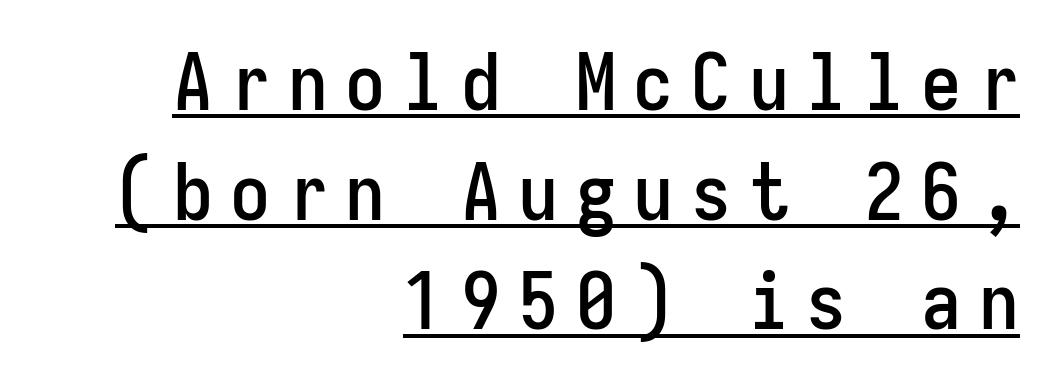
Q: Is the text italic (slanted)? A: No, it is upright.
Q: Is the typeface a serif or a sans-serif typeface? A: Sans-serif.
Q: Is the text underlined? A: Yes.
Q: How is the paragraph aligned? A: Right-aligned.
Q: Is the spacing between letters normal or unusually wide? A: Unusually wide.
Q: Is the spacing between lines tight, normal or loose? A: Normal.
Q: Width (condensed, normal, or wide)? A: Condensed.
Q: Stroke contrast? A: Low.
Q: x-height? A: Medium.
Q: Monospaced? A: Yes.
